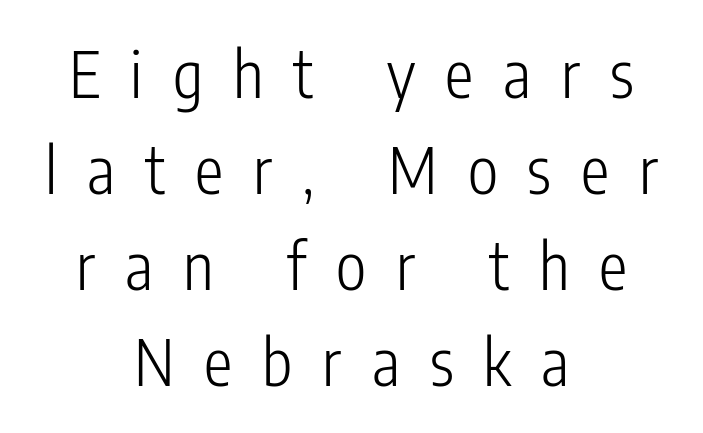
Note the varied advance widths — an 'i' is clearly narrower than an 'm'. The letters are spread apart with noticeably loose tracking. This is roman type, the default non-slanted kind. The type family on display is of the sans-serif kind. Bare-footed words on every line. Vertical spacing — default.
